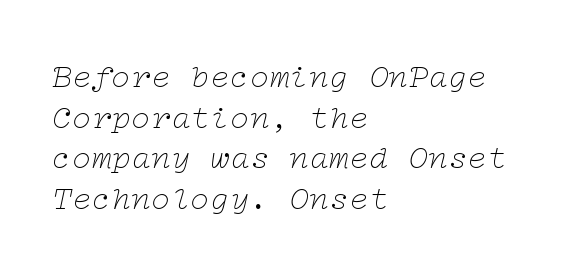
Q: Is the text bold? A: No.
Q: Is the text italic (slanted)? A: Yes, it leans right by about 12 degrees.
Q: Is the typeface a serif or a sans-serif typeface? A: Serif.
Q: Is the text underlined? A: No.
Q: How is the paragraph aligned? A: Left-aligned.
Q: Is the spacing between letters normal or unusually wide? A: Normal.
Q: Width (condensed, normal, or wide)? A: Wide.
Q: Stroke contrast? A: Low.
Q: x-height? A: Medium.
